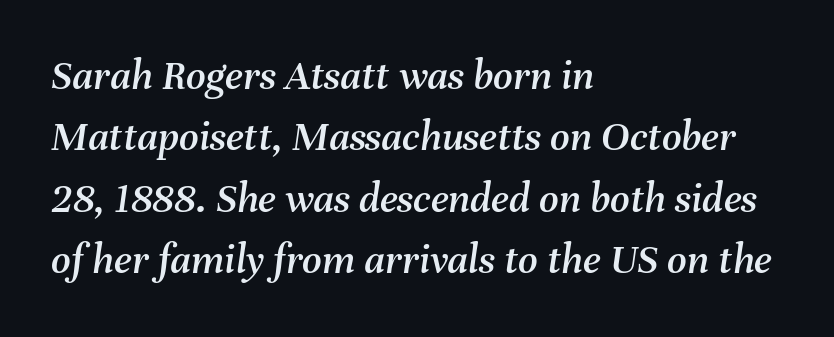
The image shows 43 px text type, italic (leaning right); set left-aligned, normal line spacing (1.43x), normal letter spacing, not underlined; medium stroke contrast and a medium x-height.
